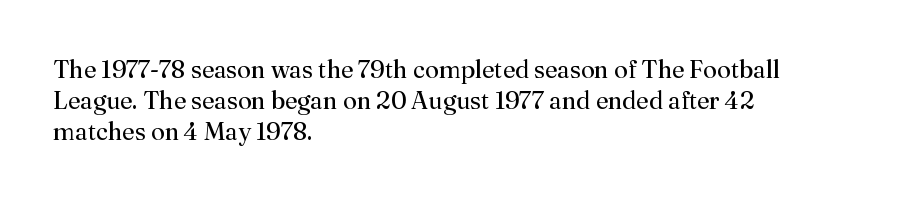
The image shows 25 px text type, upright; set left-aligned, line spacing 1.24x, normal letter spacing, not underlined.
